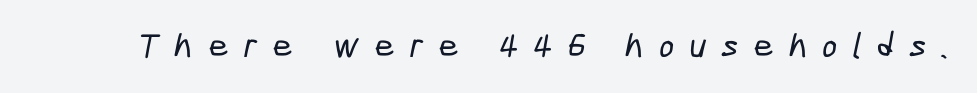
{"serif": "no", "width": "condensed", "stroke_contrast": "low", "x_height": "medium", "monospaced": "no", "underline": "no", "letter_spacing": "wide", "letter_spacing_em": 0.44, "glyph_px": 35}
